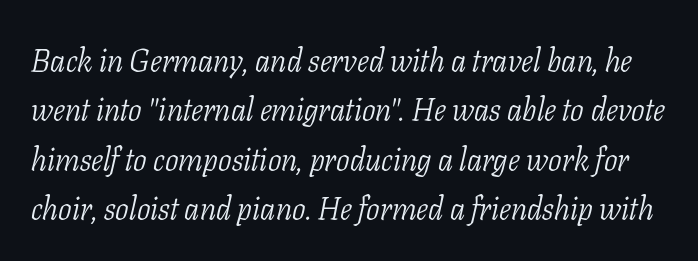
The passage shown leans; its letterforms are oblique. Vertical stems look standard width or narrower in stroke. The face used here is rendered with its standard letterfit. Regarding serifs, this sample has them.
